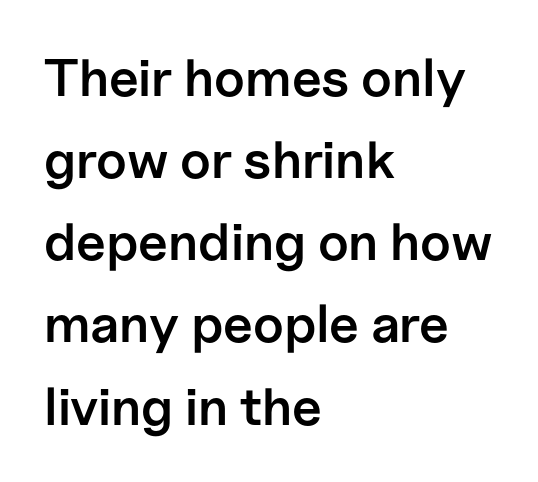
The image shows 53 px semibold sans-serif type, upright; set left-aligned, normal line spacing (1.55x), normal letter spacing, not underlined; low stroke contrast and a medium x-height.
